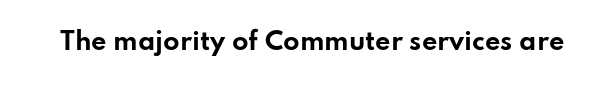
{"italic": "no", "bold": "yes", "underline": "no", "letter_spacing": "normal", "letter_spacing_em": 0.0, "glyph_px": 24}
